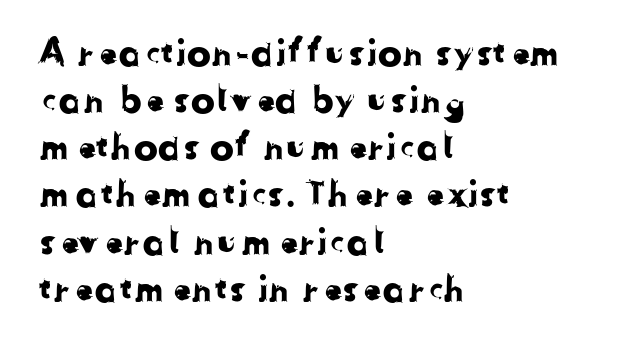
The passage is arranged the way most books set body copy — flush left. The font family rendered here belongs to the sans-serif group. How would I describe the line gaps? Plain and ordinary. This sample has the flowing, uneven cadence of proportional lettering.
